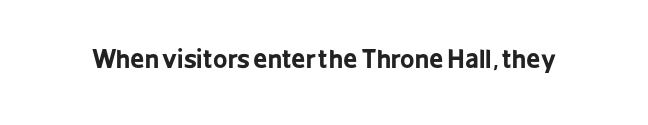
Q: Is the text bold? A: Yes.
Q: Is the text italic (slanted)? A: No, it is upright.
Q: Is the text underlined? A: No.
Q: Is the spacing between letters normal or unusually wide? A: Normal.
